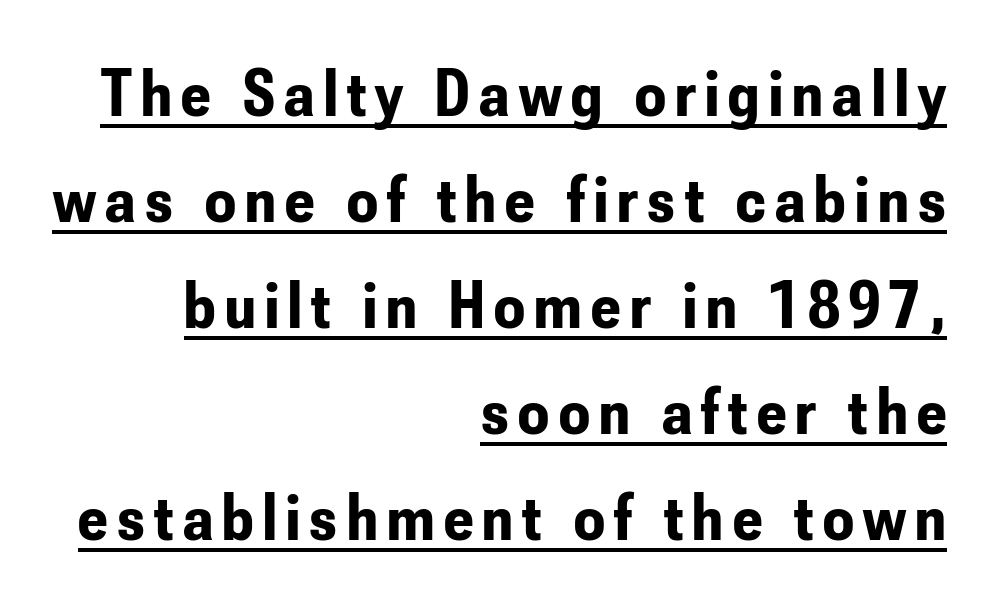
A normal amount of white space separates one row of letters from the next. Varying glyph widths throughout — classic text-font behaviour. A student would call this right alignment; a typographer would say flush right, rag left. In terms of weight, the rendering is a true, heavy bold. The passage shown is typeset with a sans-serif family. Do the letters lean? They stand straight.
